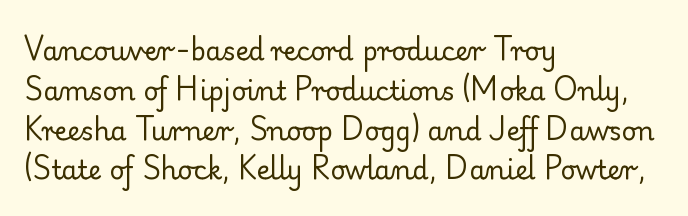
Nobody touched the tracking dial on this one. Line starts are locked; line ends wander. The block of text has a typical density, with ordinary space between rows. The glyphs are unaccompanied by any horizontal stroke below them. Notice how the stems are strictly vertical — no italics here. These glyphs show unthickened strokes, regular width or finer.
